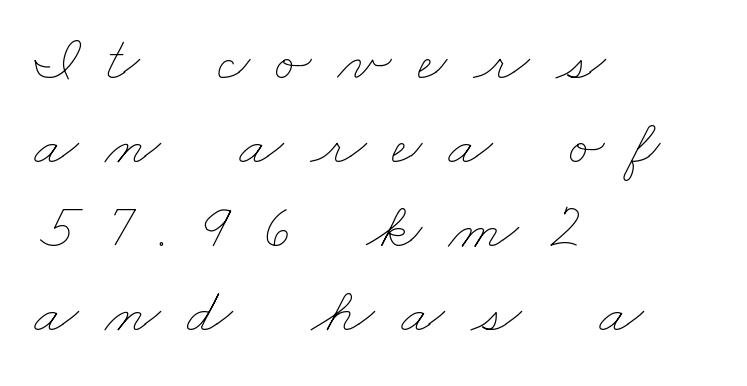
{"bold": "no", "weight": "thin", "width": "wide", "stroke_contrast": "low", "x_height": "small", "monospaced": "no", "underline": "no", "align": "left", "line_spacing": "normal", "line_spacing_ratio": 1.29, "letter_spacing": "wide", "letter_spacing_em": 0.4, "glyph_px": 65}
